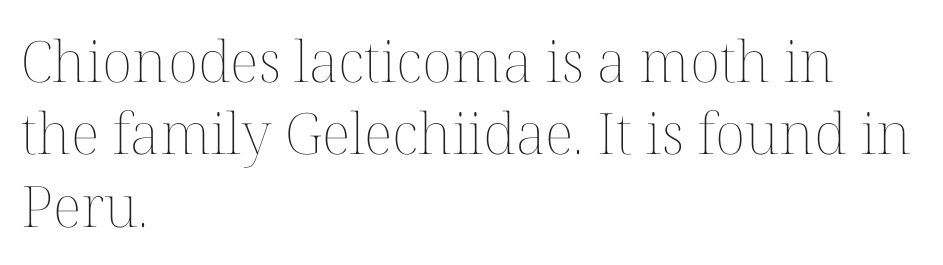
Looks like regular typesetting: each glyph gets only the width it needs. Nothing heavy about these letters — not bold at all. You can tell it's not italic because the verticals are truly vertical. If you drew a ruler down the left edge, every line would touch it. Is the letter spacing exaggerated? No — it looks like the ordinary default. Type without underlining.
